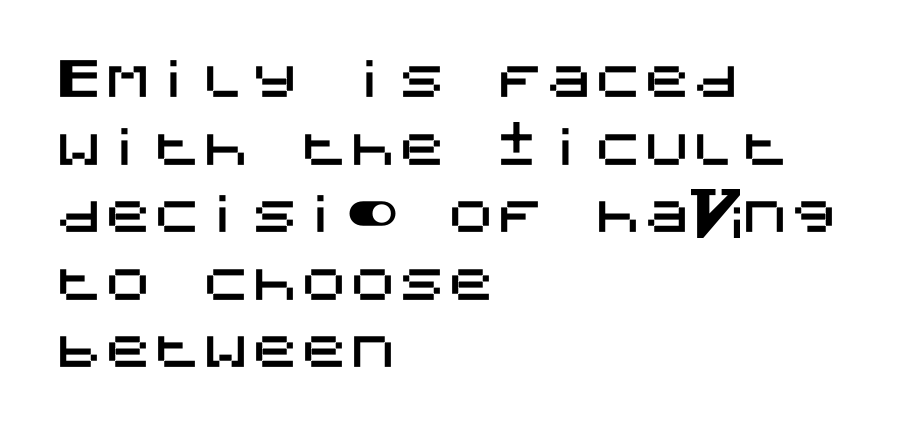
The image shows 49 px sans-serif type, upright; set left-aligned, normal line spacing (1.38x), normal letter spacing, not underlined; medium stroke contrast and a large x-height.
